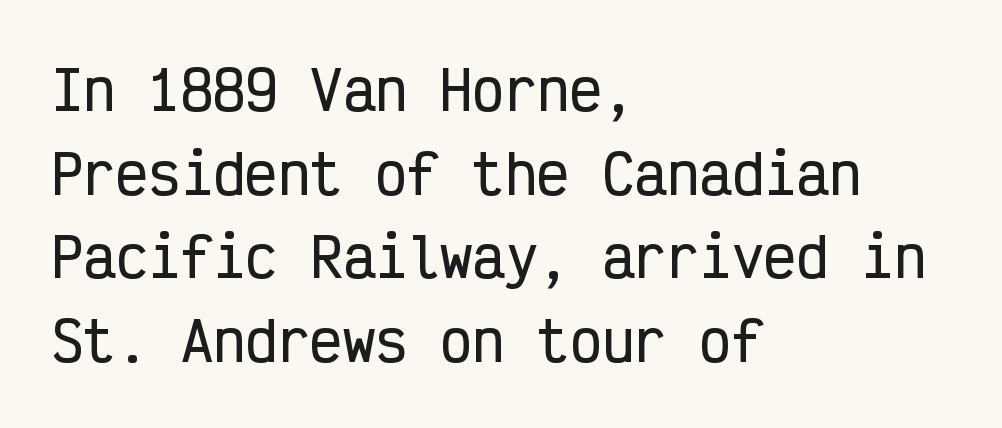
What kind of face is this? One without serifs — a sans. Glyph-to-glyph distance matches everyday printed text. The typography opts for an upright posture over an oblique one. Just letters on the line, the space beneath them empty. The block of text has a typical density, with ordinary space between rows. Teacher's note: observe the even left margin — that is flush-left alignment.
